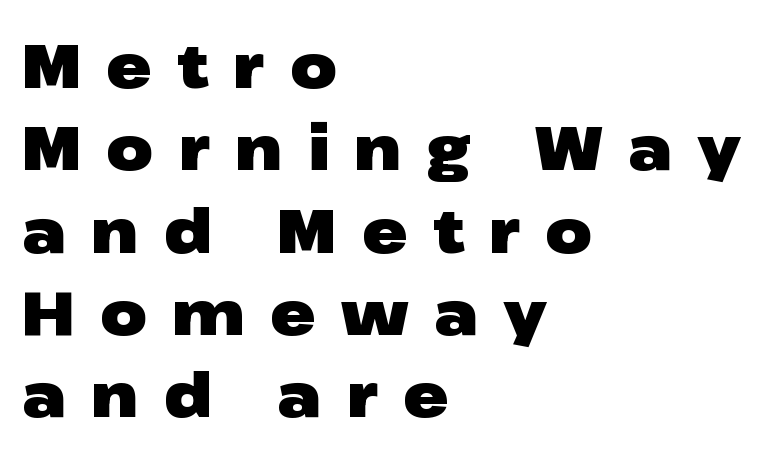
The image shows 61 px heavy, wide sans-serif type, upright; set left-aligned, normal line spacing (1.35x), unusually wide letter spacing (+0.41 em), not underlined; low stroke contrast and a medium x-height.
